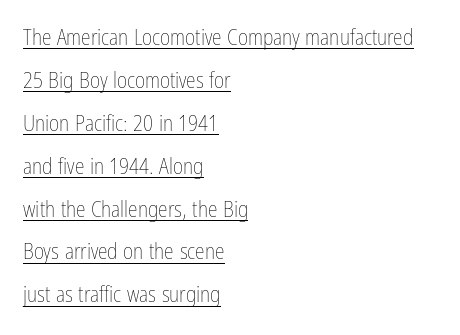
The lines are spread far apart with generous leading. The face used here appears with an underline applied. It's the straight-up-and-down kind of type. A typesetter would call this zero additional tracking. Each stroke keeps to a modest, everyday thickness or less. Does the copy run flush right? No — it runs flush left.
